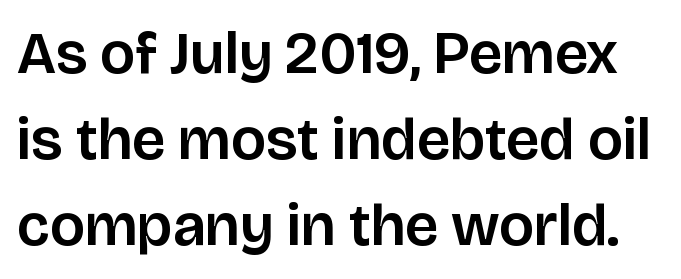
If you drew a line through each stem, it would be perfectly vertical. Think of a printed novel: that variable character pitch is what you see here. The passage shown has conventional tracking throughout. The rendering uses a moderate line-height, typical for paragraphs.
